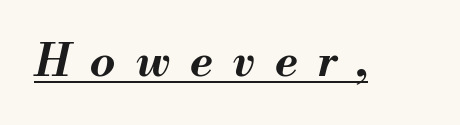
{"italic": "yes", "lean": "right", "slant_degrees": 13, "bold": "yes", "weight": "bold", "width": "normal", "stroke_contrast": "medium", "x_height": "small", "monospaced": "no", "underline": "yes", "letter_spacing": "wide", "letter_spacing_em": 0.44, "glyph_px": 45}
